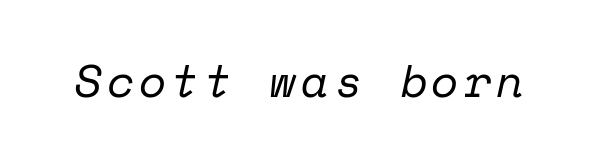
Q: Is the text bold? A: No.
Q: Is the text italic (slanted)? A: Yes, it leans right by about 12 degrees.
Q: Is the typeface a serif or a sans-serif typeface? A: Serif.
Q: Is the text underlined? A: No.
Q: Width (condensed, normal, or wide)? A: Normal.
Q: Stroke contrast? A: Low.
Q: x-height? A: Medium.
Q: Monospaced? A: Yes.
